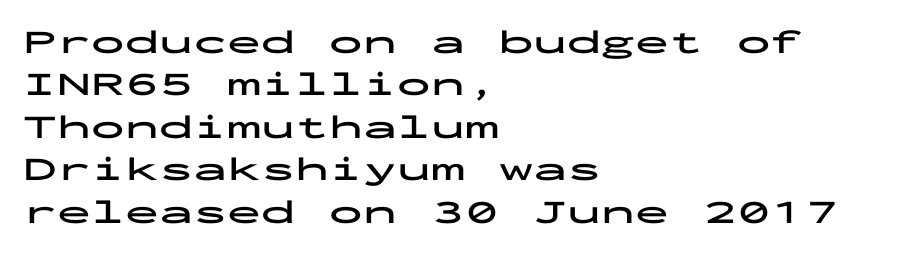
Typographically, this falls in the sans-serif category. The gap between lines stays unmarked. The letters stand upright; this is a roman face. Think of a typewriter: that constant character pitch is what you see here. The vertical gap from one line to the next is medium. Bold? Absolutely — the strokes are thick and heavy.
